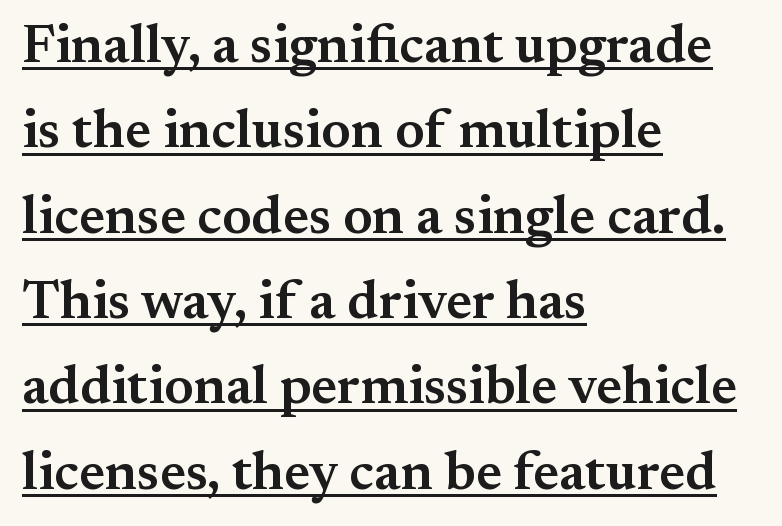
{"serif": "yes", "italic": "no", "bold": "semi", "weight": "semibold", "width": "normal", "stroke_contrast": "medium", "x_height": "small", "monospaced": "no", "underline": "yes", "align": "left", "line_spacing": "normal", "line_spacing_ratio": 1.58, "letter_spacing": "normal", "letter_spacing_em": 0.0, "glyph_px": 54}
